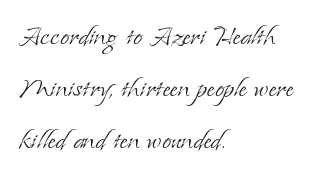
The image shows 33 px light serif type; set left-aligned, normal line spacing (1.57x), normal letter spacing, not underlined; low stroke contrast and a small x-height.
